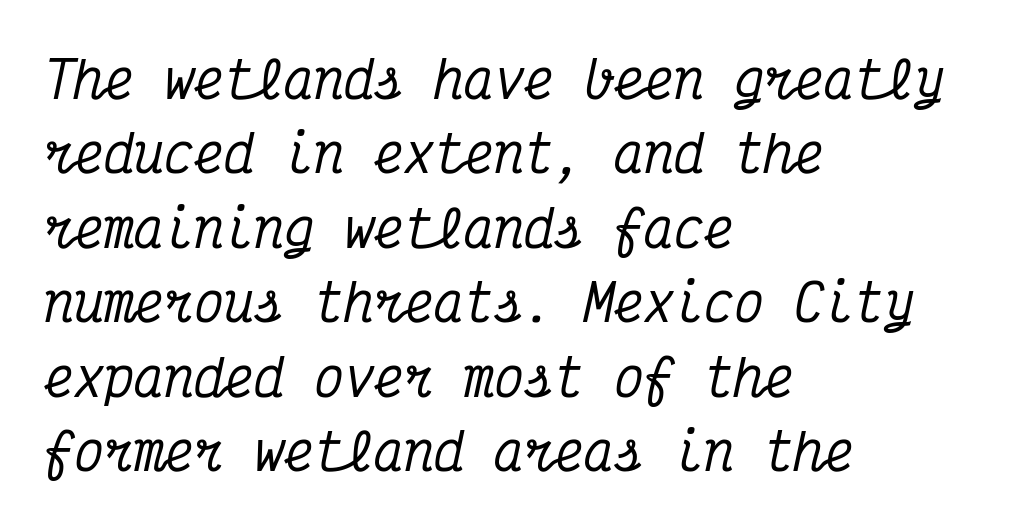
The image shows 50 px condensed serif type, italic (leaning right), monospaced; set left-aligned, normal line spacing (1.49x), normal letter spacing, not underlined; medium stroke contrast and a medium x-height.
